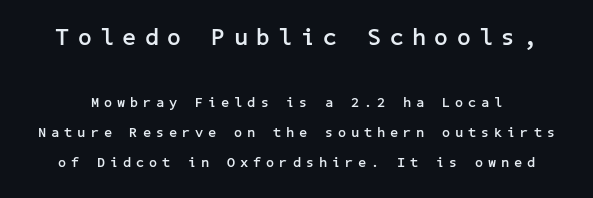
The image shows 24 px bold type, upright; set loose line spacing (2.13x), unusually wide letter spacing (+0.36 em), not underlined; the first (top) block is 1.71x larger.
